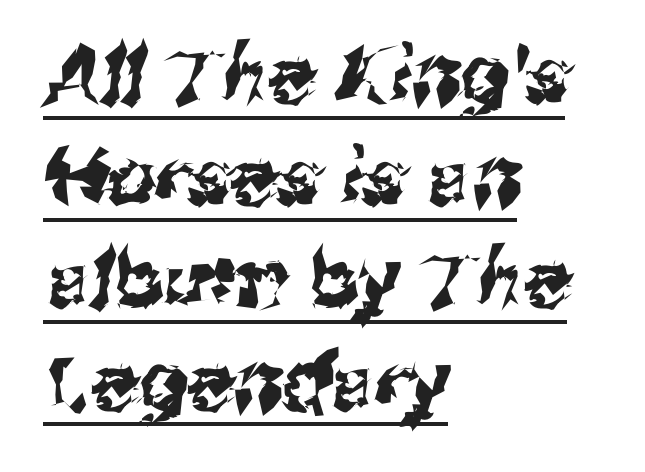
The image shows 78 px sans-serif type; set left-aligned, normal line spacing (1.31x), normal letter spacing, underlined; medium stroke contrast and a medium x-height.
